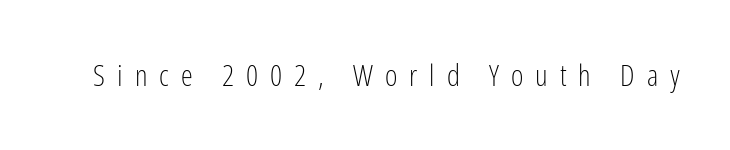
Q: Is the text bold? A: No.
Q: Is the text italic (slanted)? A: No, it is upright.
Q: Is the typeface a serif or a sans-serif typeface? A: Sans-serif.
Q: Is the text underlined? A: No.
Q: Is the spacing between letters normal or unusually wide? A: Unusually wide.
Q: Width (condensed, normal, or wide)? A: Condensed.
Q: Stroke contrast? A: Low.
Q: x-height? A: Medium.
Q: Monospaced? A: No.
